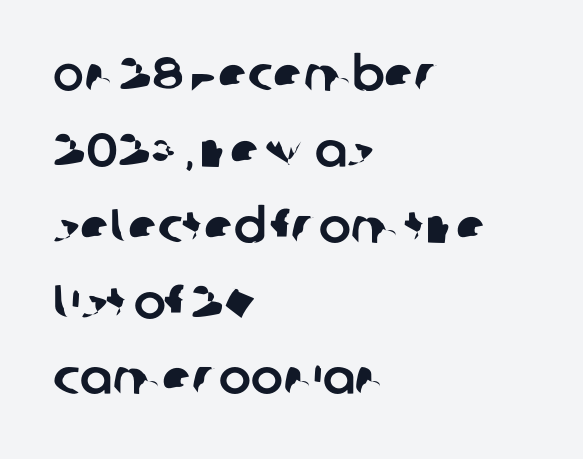
The image shows 48 px sans-serif type; set left-aligned, normal line spacing (1.58x), normal letter spacing, not underlined; low stroke contrast and a large x-height.
